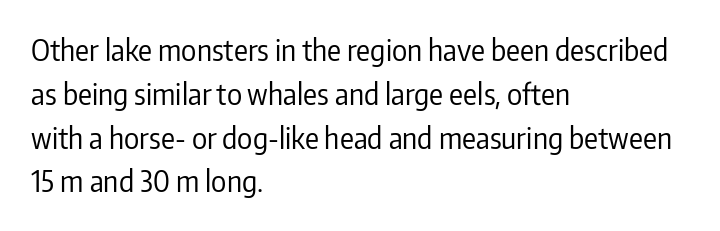
{"serif": "no", "italic": "no", "bold": "no", "weight": "regular", "width": "condensed", "stroke_contrast": "low", "x_height": "medium", "monospaced": "no", "underline": "no", "align": "left", "line_spacing": "normal", "line_spacing_ratio": 1.51, "letter_spacing": "normal", "letter_spacing_em": 0.0, "glyph_px": 29}
